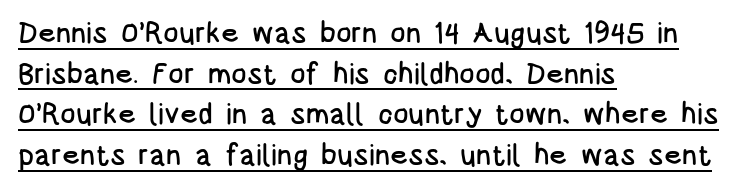
{"serif": "no", "italic": "no", "width": "condensed", "stroke_contrast": "low", "x_height": "large", "monospaced": "no", "underline": "yes", "align": "left", "line_spacing": "normal", "line_spacing_ratio": 1.4, "letter_spacing": "normal", "letter_spacing_em": 0.0, "glyph_px": 29}
